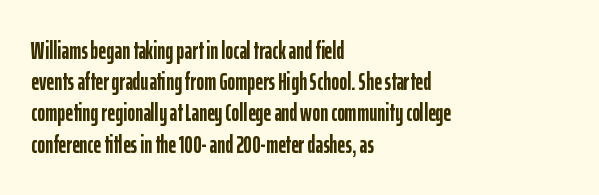
{"italic": "no", "bold": "yes", "underline": "no", "align": "left", "line_spacing": "normal", "line_spacing_ratio": 1.3, "letter_spacing": "normal", "letter_spacing_em": 0.0, "glyph_px": 24}
